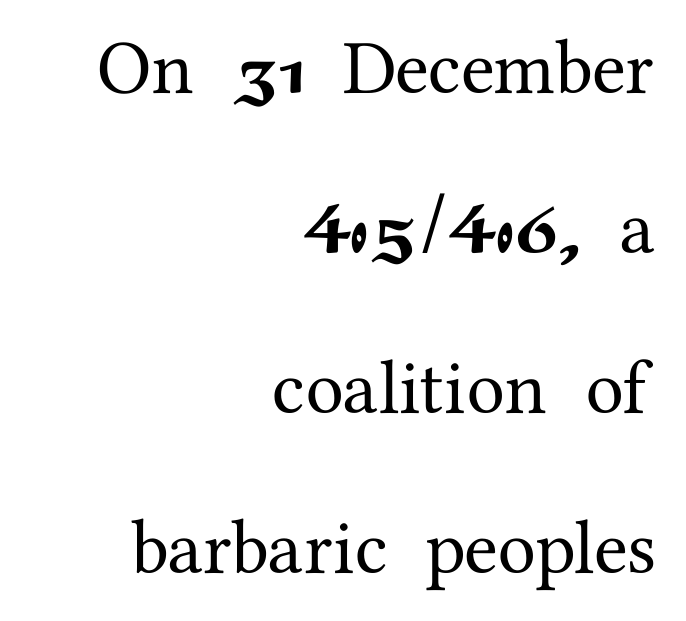
Q: Is the text italic (slanted)? A: No, it is upright.
Q: Is the typeface a serif or a sans-serif typeface? A: Serif.
Q: Is the text underlined? A: No.
Q: How is the paragraph aligned? A: Right-aligned.
Q: Is the spacing between letters normal or unusually wide? A: Normal.
Q: Is the spacing between lines tight, normal or loose? A: Loose.
Q: Width (condensed, normal, or wide)? A: Normal.
Q: Stroke contrast? A: Medium.
Q: x-height? A: Medium.
Q: Monospaced? A: No.
